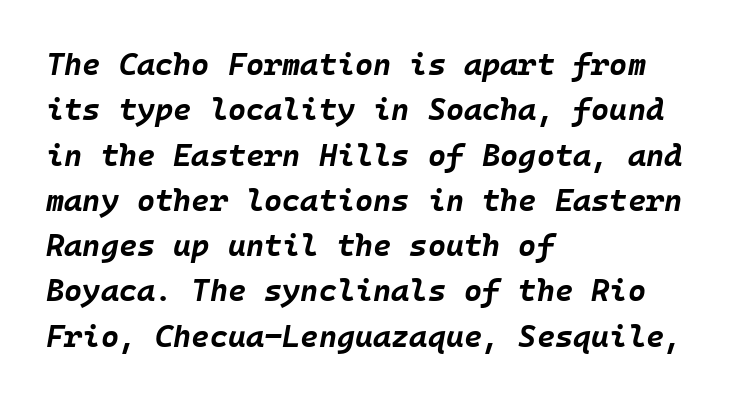
Q: Is the text bold? A: Yes.
Q: Is the text italic (slanted)? A: Yes, it leans right by about 10 degrees.
Q: Is the text underlined? A: No.
Q: How is the paragraph aligned? A: Left-aligned.
Q: Is the spacing between letters normal or unusually wide? A: Normal.
Q: Is the spacing between lines tight, normal or loose? A: Normal.
Q: Width (condensed, normal, or wide)? A: Normal.
Q: Stroke contrast? A: Low.
Q: x-height? A: Large.
